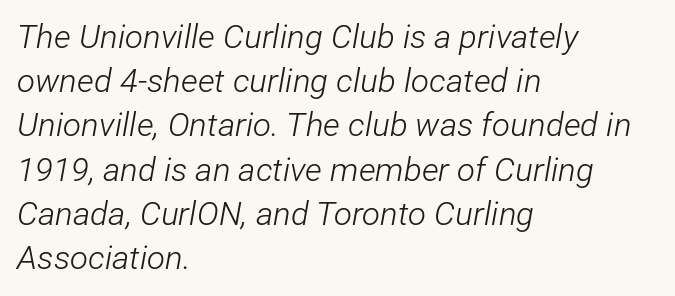
Observe the ordinary spacing: letters are neighbours, not strangers. The space between consecutive lines is moderate. Italic? Definitely — the glyphs are oblique. A bare baseline throughout the passage. The weight would be labelled regular, book, light, or lighter still.
